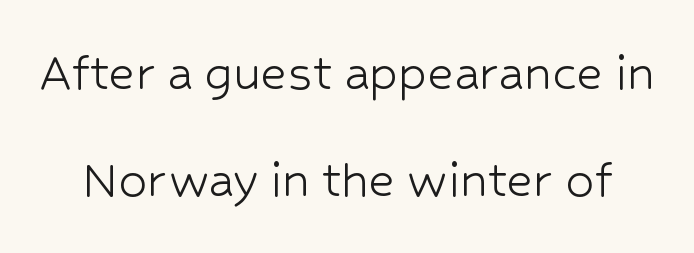
Letterform terminals end flat and unadorned throughout the passage. A typesetter would call this zero additional tracking. The lettering stays uniformly vertical, giving the passage a roman look. These lines are rendered in a variable-pitch font. Decoration check: the copy has no underline. Summary of weight: not heavy and not bold.
